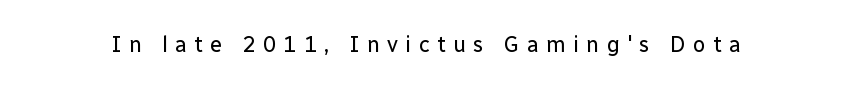
{"italic": "no", "bold": "no", "underline": "no", "letter_spacing": "wide", "letter_spacing_em": 0.33, "glyph_px": 22}
